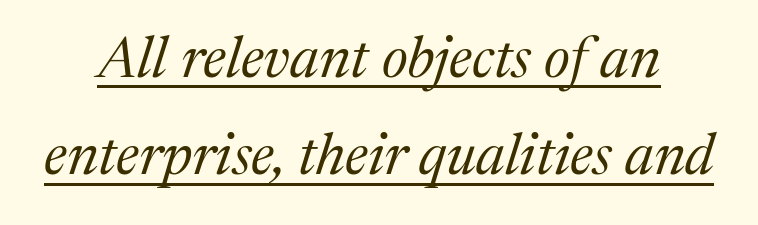
Q: Is the text bold? A: No.
Q: Is the text italic (slanted)? A: Yes, it leans right by about 17 degrees.
Q: Is the typeface a serif or a sans-serif typeface? A: Serif.
Q: Is the text underlined? A: Yes.
Q: Is the spacing between letters normal or unusually wide? A: Normal.
Q: Is the spacing between lines tight, normal or loose? A: Normal.
Q: Width (condensed, normal, or wide)? A: Normal.
Q: Stroke contrast? A: Medium.
Q: x-height? A: Medium.
Q: Monospaced? A: No.
